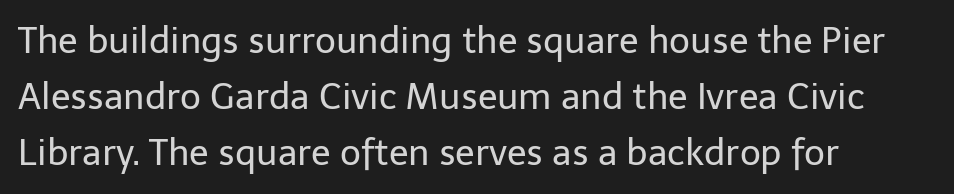
The image shows 36 px regular-weight sans-serif type, upright; set left-aligned, normal line spacing (1.56x), normal letter spacing, not underlined; low stroke contrast and a medium x-height.
